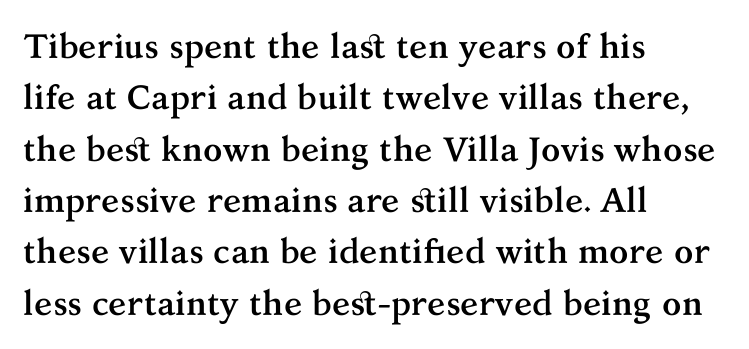
{"serif": "yes", "italic": "no", "bold": "yes", "weight": "semibold", "width": "normal", "stroke_contrast": "medium", "x_height": "medium", "monospaced": "no", "underline": "no", "align": "left", "line_spacing": "normal", "line_spacing_ratio": 1.51, "letter_spacing": "normal", "letter_spacing_em": 0.0, "glyph_px": 34}
